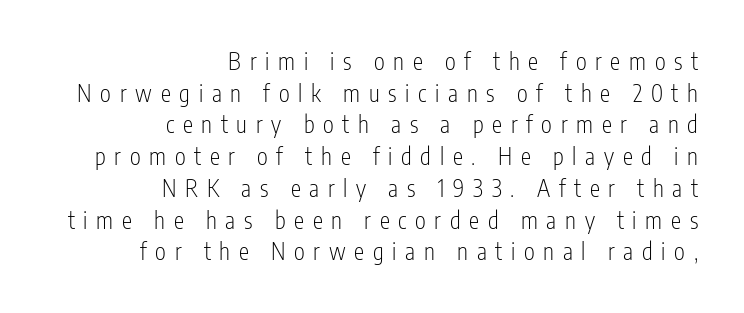
{"italic": "no", "bold": "no", "underline": "no", "align": "right", "line_spacing": "normal", "line_spacing_ratio": 1.38, "letter_spacing": "wide", "letter_spacing_em": 0.38, "glyph_px": 23}
